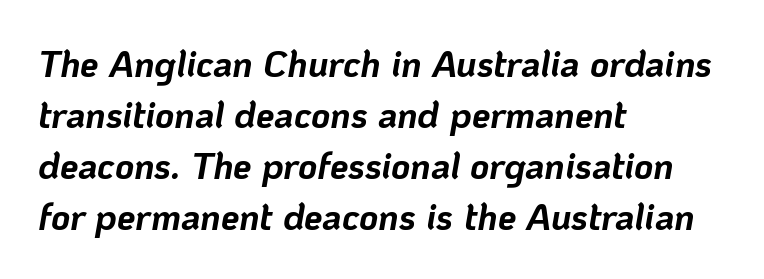
{"italic": "yes", "lean": "right", "slant_degrees": 10, "bold": "yes", "weight": "bold", "width": "normal", "stroke_contrast": "low", "x_height": "medium", "monospaced": "no", "underline": "no", "align": "left", "line_spacing": "normal", "line_spacing_ratio": 1.38, "letter_spacing": "normal", "letter_spacing_em": 0.0, "glyph_px": 37}
